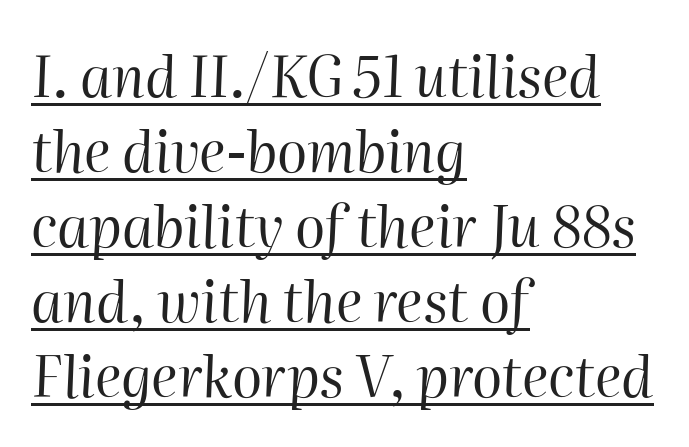
In terms of letterspacing, this is plain default setting. Unbolded letterforms with no extra heft. Each line starts at the same left margin while the right side varies. Quick note: interline space is typical. The glyphs are accompanied by a horizontal stroke just below them.
